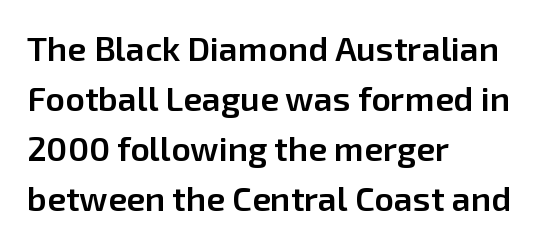
Q: Is the text bold? A: Semi-bold.
Q: Is the text italic (slanted)? A: No, it is upright.
Q: Is the typeface a serif or a sans-serif typeface? A: Sans-serif.
Q: Is the text underlined? A: No.
Q: How is the paragraph aligned? A: Left-aligned.
Q: Is the spacing between letters normal or unusually wide? A: Normal.
Q: Is the spacing between lines tight, normal or loose? A: Normal.
Q: Width (condensed, normal, or wide)? A: Normal.
Q: Stroke contrast? A: Low.
Q: x-height? A: Medium.
Q: Monospaced? A: No.
